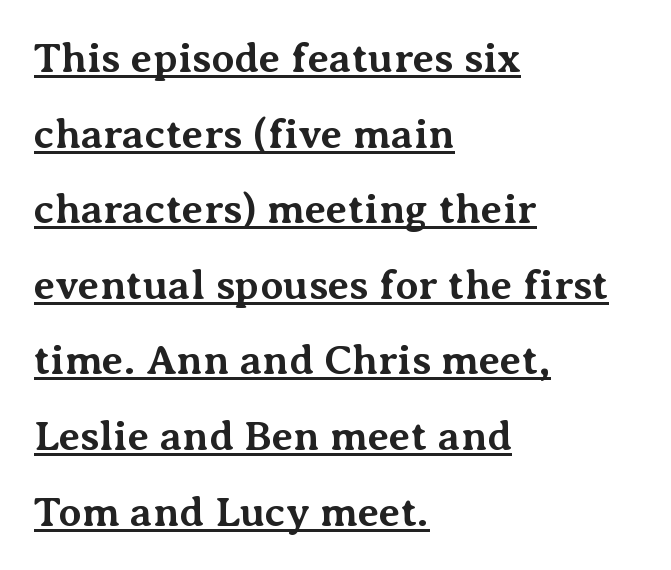
{"serif": "yes", "italic": "no", "bold": "yes", "weight": "bold", "width": "normal", "stroke_contrast": "medium", "x_height": "medium", "monospaced": "no", "underline": "yes", "align": "left", "line_spacing_ratio": 1.8, "letter_spacing": "normal", "letter_spacing_em": 0.0, "glyph_px": 42}
